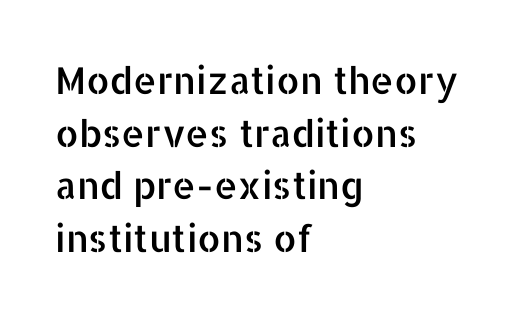
{"serif": "no", "italic": "no", "width": "normal", "stroke_contrast": "low", "x_height": "medium", "monospaced": "no", "underline": "no", "align": "left", "line_spacing": "normal", "line_spacing_ratio": 1.42, "letter_spacing": "normal", "letter_spacing_em": 0.0, "glyph_px": 37}
